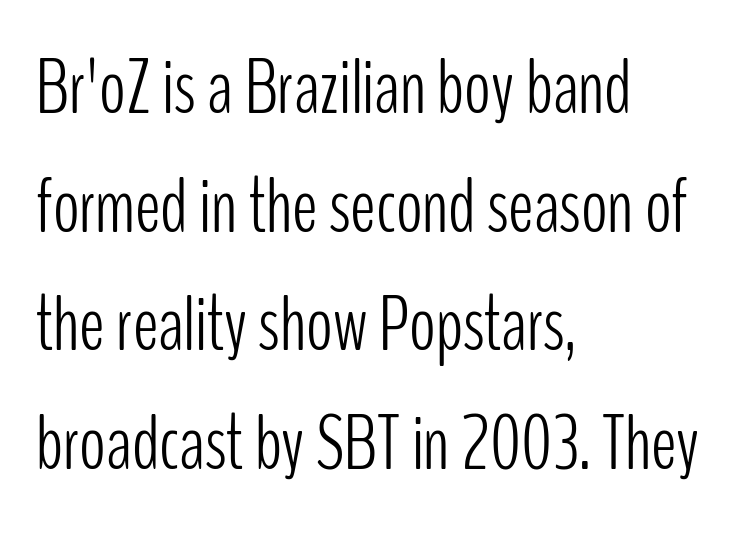
The image shows 78 px light, condensed sans-serif type, upright; set left-aligned, normal line spacing (1.52x), normal letter spacing, not underlined; low stroke contrast and a medium x-height.
